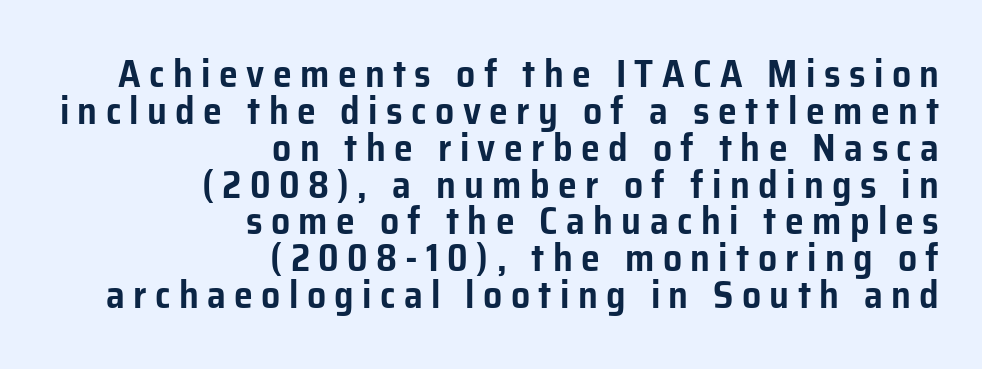
{"serif": "no", "italic": "no", "width": "normal", "stroke_contrast": "low", "x_height": "medium", "monospaced": "no", "underline": "no", "align": "right", "line_spacing": "tight", "line_spacing_ratio": 0.97, "letter_spacing": "wide", "letter_spacing_em": 0.22, "glyph_px": 38}
